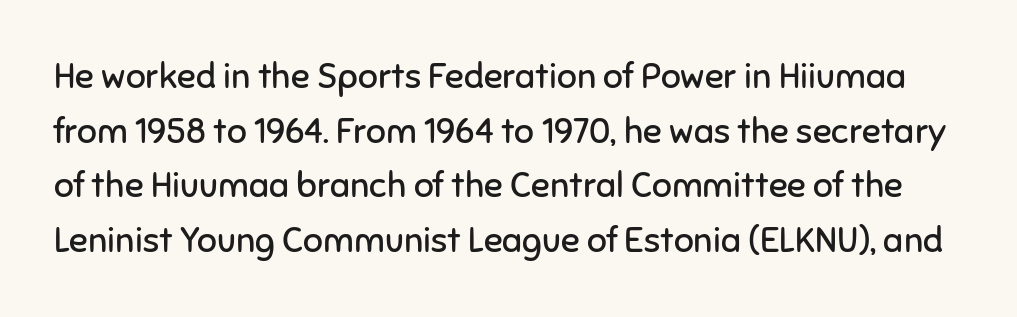
The image shows 35 px regular-weight sans-serif type, upright; set normal line spacing (1.56x), normal letter spacing, not underlined; low stroke contrast and a medium x-height.
